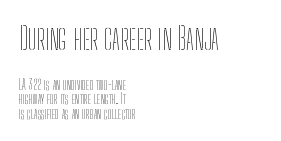
{"italic": "no", "bold": "no", "weight": "thin", "width": "condensed", "stroke_contrast": "low", "x_height": "medium", "monospaced": "no", "underline": "no", "align": "left", "line_spacing": "tight", "line_spacing_ratio": 1.03, "letter_spacing": "normal", "letter_spacing_em": 0.0, "larger_block": "first", "size_ratio": 2.21, "glyph_px": 31}
